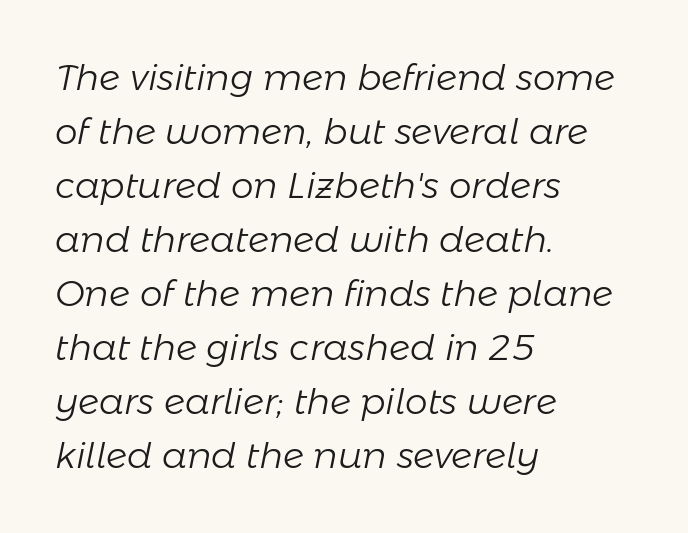
Q: Is the text bold? A: No.
Q: Is the text italic (slanted)? A: Yes, it leans right by about 11 degrees.
Q: Is the text underlined? A: No.
Q: How is the paragraph aligned? A: Left-aligned.
Q: Is the spacing between letters normal or unusually wide? A: Normal.
Q: Is the spacing between lines tight, normal or loose? A: Normal.
Q: Width (condensed, normal, or wide)? A: Normal.
Q: Stroke contrast? A: Low.
Q: x-height? A: Medium.
Q: Monospaced? A: No.
